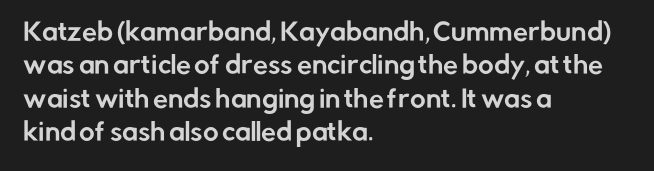
The image shows 24 px text type, upright; set left-aligned, normal line spacing (1.39x), normal letter spacing, not underlined.
